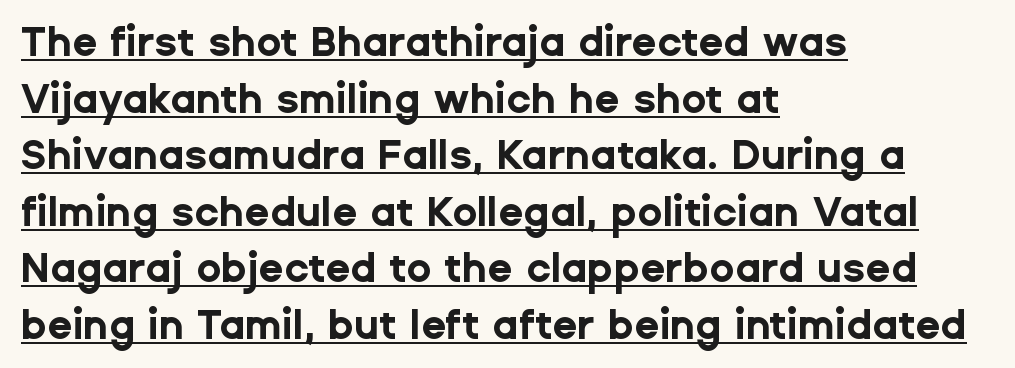
The image shows 41 px bold sans-serif type, upright; set left-aligned, normal line spacing (1.38x), normal letter spacing, underlined; low stroke contrast and a medium x-height.
